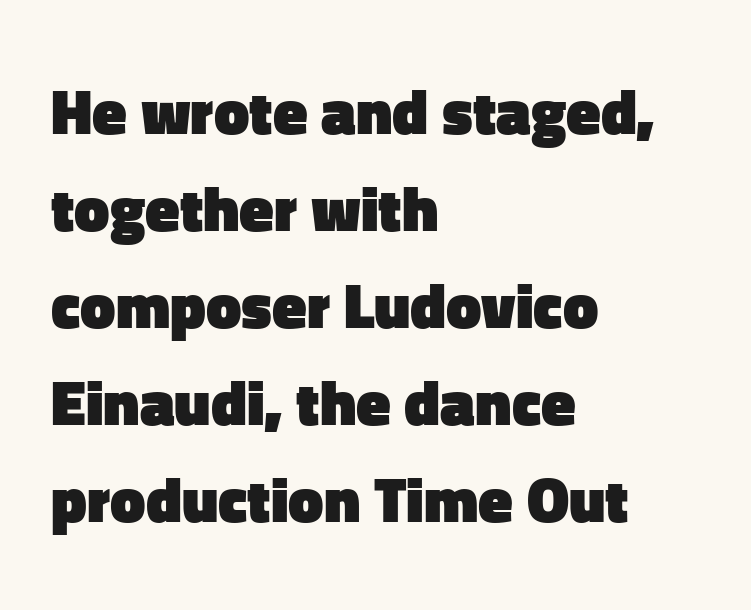
Q: Is the text bold? A: Yes.
Q: Is the text italic (slanted)? A: No, it is upright.
Q: Is the typeface a serif or a sans-serif typeface? A: Sans-serif.
Q: Is the text underlined? A: No.
Q: How is the paragraph aligned? A: Left-aligned.
Q: Is the spacing between letters normal or unusually wide? A: Normal.
Q: Is the spacing between lines tight, normal or loose? A: Normal.
Q: Width (condensed, normal, or wide)? A: Normal.
Q: Stroke contrast? A: Low.
Q: x-height? A: Medium.
Q: Monospaced? A: No.
